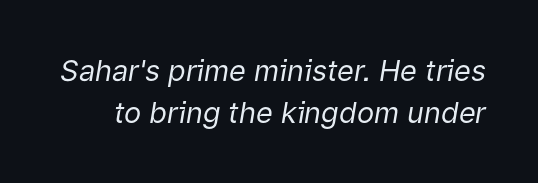
Q: Is the text bold? A: No.
Q: Is the text italic (slanted)? A: Yes, it leans right by about 9 degrees.
Q: Is the text underlined? A: No.
Q: Is the spacing between letters normal or unusually wide? A: Normal.
Q: Is the spacing between lines tight, normal or loose? A: Normal.
Q: Width (condensed, normal, or wide)? A: Normal.
Q: Stroke contrast? A: Low.
Q: x-height? A: Medium.
Q: Monospaced? A: No.
